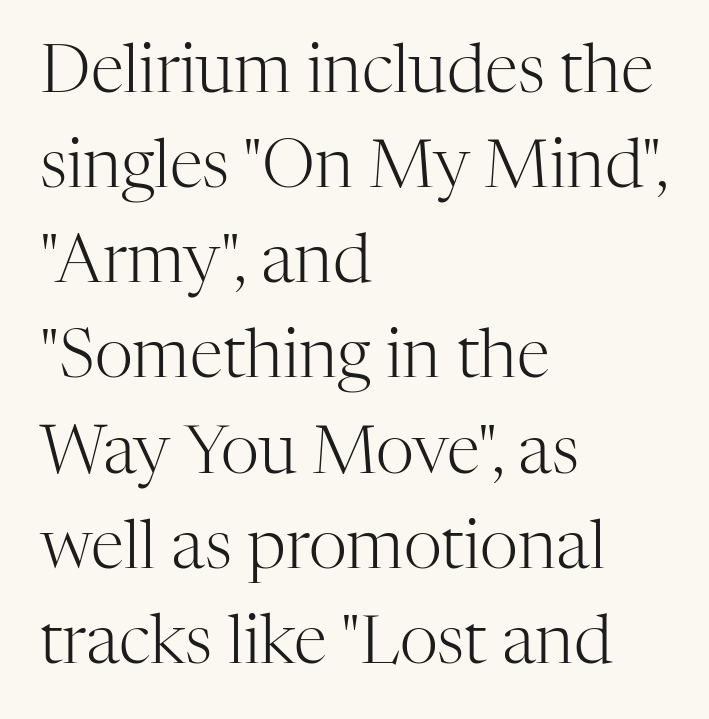
The image shows 67 px light serif type, upright; set left-aligned, normal line spacing (1.42x), normal letter spacing, not underlined; high stroke contrast and a medium x-height.
